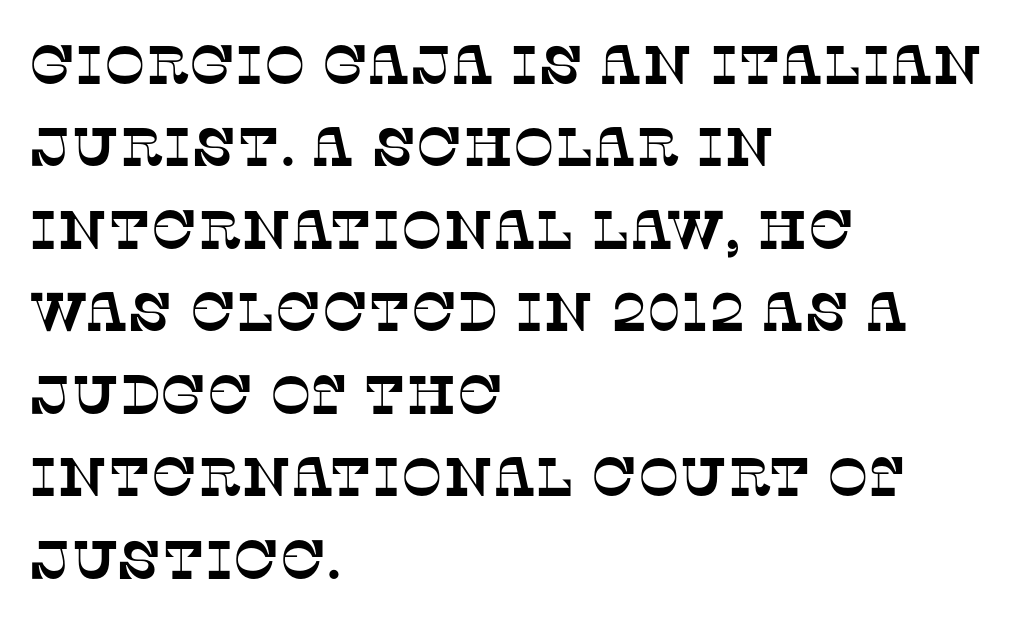
{"serif": "yes", "width": "normal", "stroke_contrast": "low", "x_height": "large", "monospaced": "no", "underline": "no", "align": "left", "line_spacing": "normal", "line_spacing_ratio": 1.5, "letter_spacing": "normal", "letter_spacing_em": 0.0, "glyph_px": 55}
